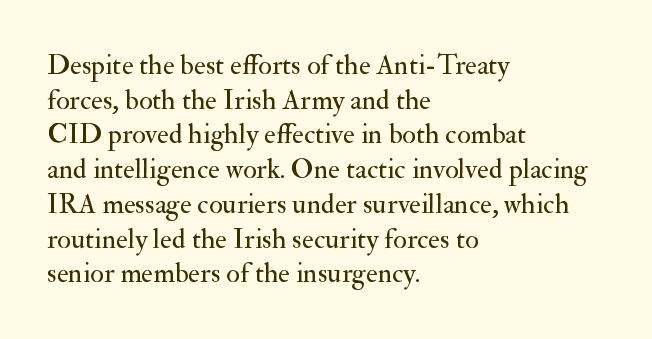
The image shows 28 px regular-weight serif type, upright; set left-aligned, line spacing 1.24x, normal letter spacing, not underlined; medium stroke contrast and a small x-height.
